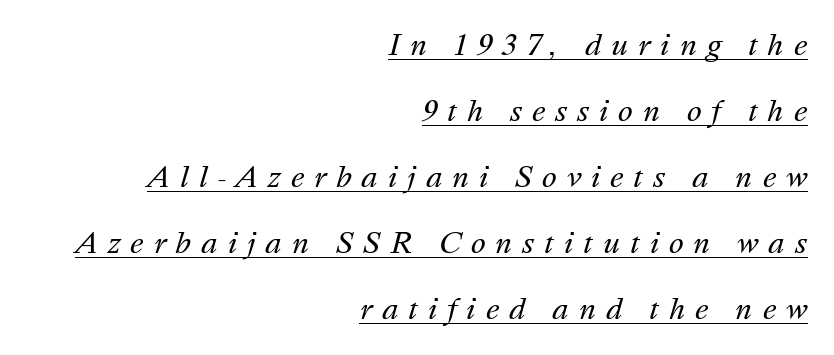
The image shows 28 px regular-weight type, italic (leaning right); set right-aligned, loose line spacing (2.36x), unusually wide letter spacing (+0.35 em), underlined; medium stroke contrast and a medium x-height.
